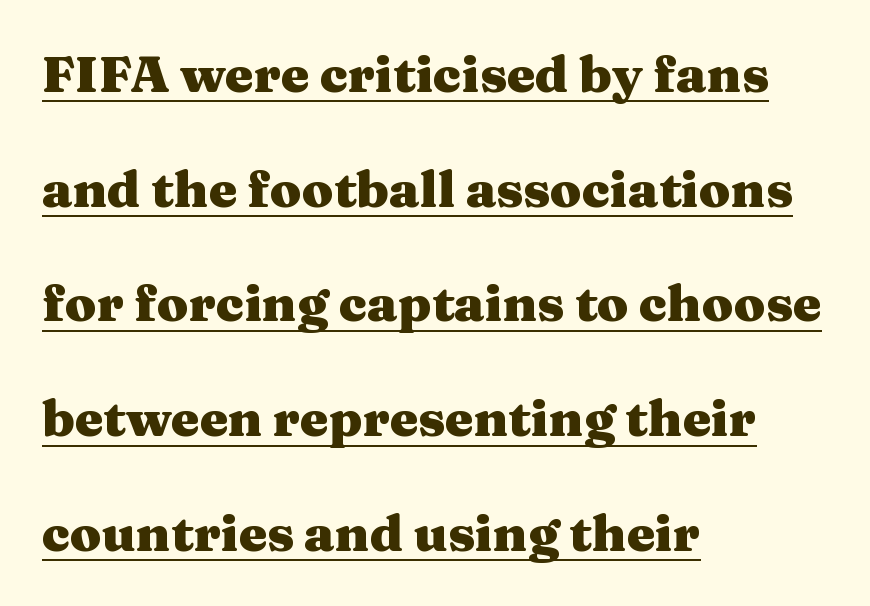
Horizontal bands of white between lines are thick stripes. There is no visible air inserted between adjacent glyphs. Each letter keeps its own natural width here, so spacing adapts to shape. Caption: lettering with a line underneath.
